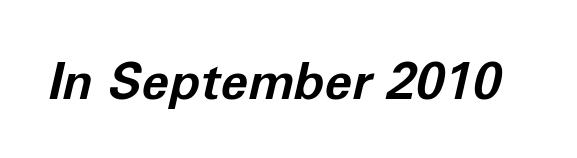
Q: Is the text bold? A: Yes.
Q: Is the text italic (slanted)? A: Yes, it leans right by about 12 degrees.
Q: Is the text underlined? A: No.
Q: Is the spacing between letters normal or unusually wide? A: Normal.
Q: Width (condensed, normal, or wide)? A: Normal.
Q: Stroke contrast? A: Low.
Q: x-height? A: Medium.
Q: Monospaced? A: No.
